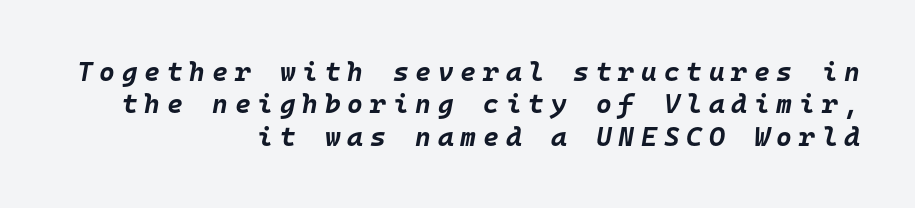
The typesetting leans heavy: a genuine bold. Descenders are the only things crossing below the line. One-word summary of the alignment: right. You can tell it's italic because the verticals aren't actually vertical. Caption: expanded tracking, letters set apart.
